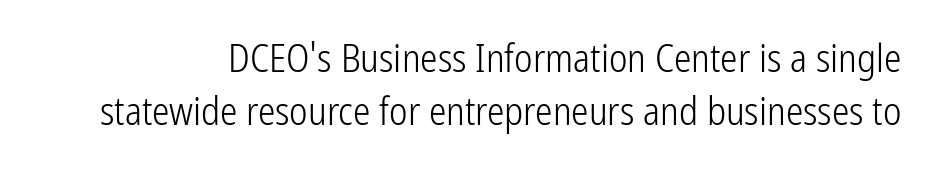
The image shows 39 px light, condensed sans-serif type, upright; set normal line spacing (1.37x), normal letter spacing, not underlined; low stroke contrast and a medium x-height.
